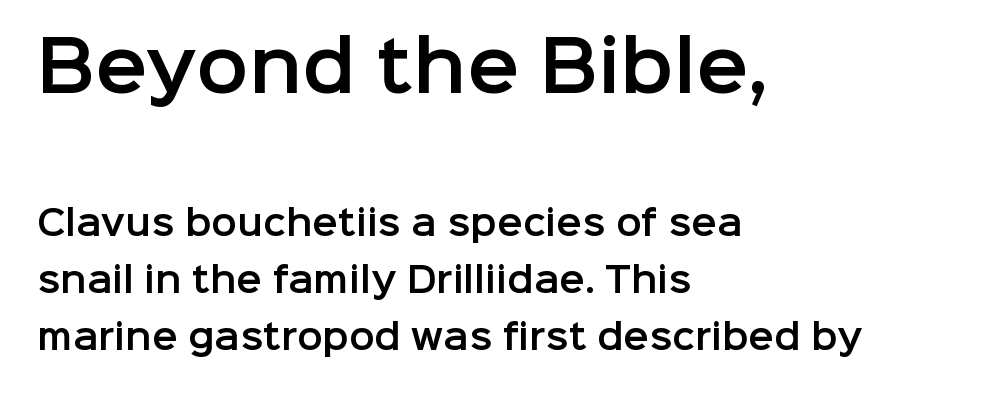
Q: Is the text italic (slanted)? A: No, it is upright.
Q: Is the typeface a serif or a sans-serif typeface? A: Sans-serif.
Q: Is the text underlined? A: No.
Q: How is the paragraph aligned? A: Left-aligned.
Q: Is the spacing between letters normal or unusually wide? A: Normal.
Q: Is the spacing between lines tight, normal or loose? A: Normal.
Q: Which block of text is set in a larger size, the first (top) or the second (bottom)? A: The first (top) one.
Q: Width (condensed, normal, or wide)? A: Normal.
Q: Stroke contrast? A: Low.
Q: x-height? A: Medium.
Q: Monospaced? A: No.
